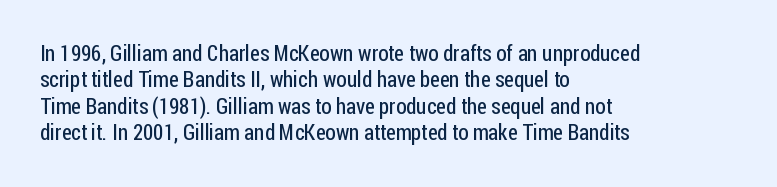
{"italic": "no", "bold": "no", "underline": "no", "align": "left", "line_spacing_ratio": 1.2, "letter_spacing": "normal", "letter_spacing_em": 0.0, "glyph_px": 22}
